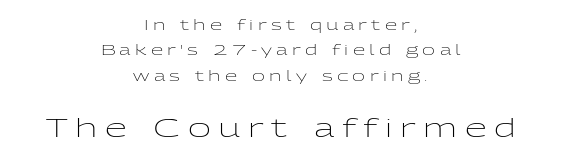
Q: Is the text bold? A: No.
Q: Is the text italic (slanted)? A: No, it is upright.
Q: Is the text underlined? A: No.
Q: How is the paragraph aligned? A: Centered.
Q: Is the spacing between letters normal or unusually wide? A: Unusually wide.
Q: Which block of text is set in a larger size, the first (top) or the second (bottom)? A: The second (bottom) one.
